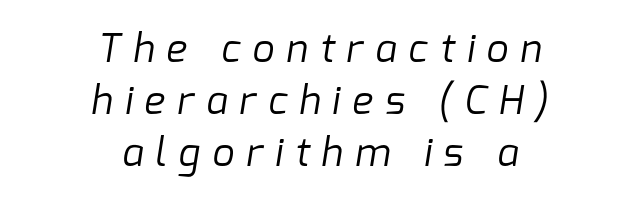
Q: Is the text bold? A: No.
Q: Is the typeface a serif or a sans-serif typeface? A: Sans-serif.
Q: Is the text underlined? A: No.
Q: How is the paragraph aligned? A: Centered.
Q: Is the spacing between letters normal or unusually wide? A: Unusually wide.
Q: Is the spacing between lines tight, normal or loose? A: Normal.
Q: Width (condensed, normal, or wide)? A: Normal.
Q: Stroke contrast? A: Low.
Q: x-height? A: Medium.
Q: Monospaced? A: No.
